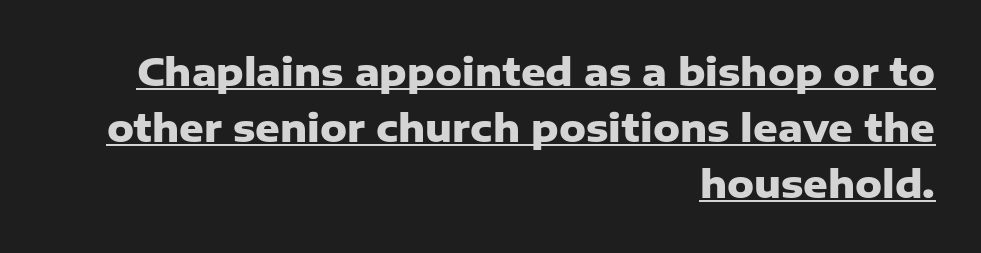
{"serif": "no", "italic": "no", "bold": "yes", "weight": "heavy", "width": "normal", "stroke_contrast": "low", "x_height": "medium", "monospaced": "no", "underline": "yes", "align": "right", "line_spacing": "normal", "line_spacing_ratio": 1.47, "letter_spacing": "normal", "letter_spacing_em": 0.0, "glyph_px": 38}
